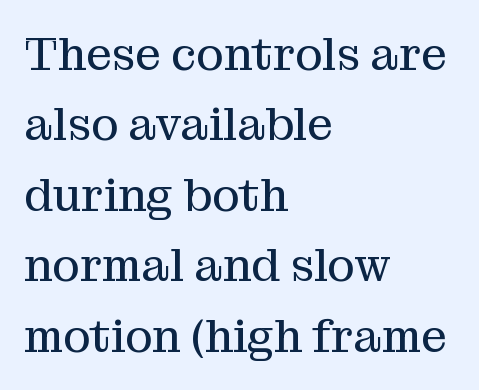
{"serif": "yes", "italic": "no", "bold": "no", "weight": "regular", "width": "normal", "stroke_contrast": "medium", "x_height": "medium", "monospaced": "no", "underline": "no", "align": "left", "line_spacing": "normal", "line_spacing_ratio": 1.53, "letter_spacing": "normal", "letter_spacing_em": 0.0, "glyph_px": 46}
